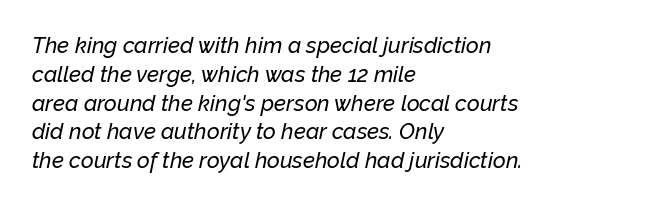
{"italic": "yes", "lean": "right", "slant_degrees": 12, "underline": "no", "align": "left", "line_spacing": "normal", "line_spacing_ratio": 1.31, "letter_spacing": "normal", "letter_spacing_em": 0.0, "glyph_px": 22}
